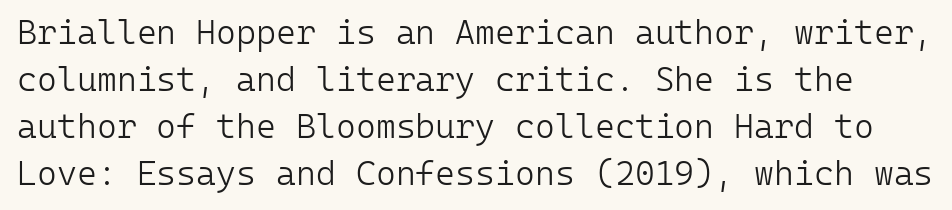
{"serif": "no", "italic": "no", "bold": "no", "weight": "light", "width": "normal", "stroke_contrast": "low", "x_height": "medium", "monospaced": "yes", "underline": "no", "line_spacing": "normal", "line_spacing_ratio": 1.38, "letter_spacing": "normal", "letter_spacing_em": 0.0, "glyph_px": 34}
